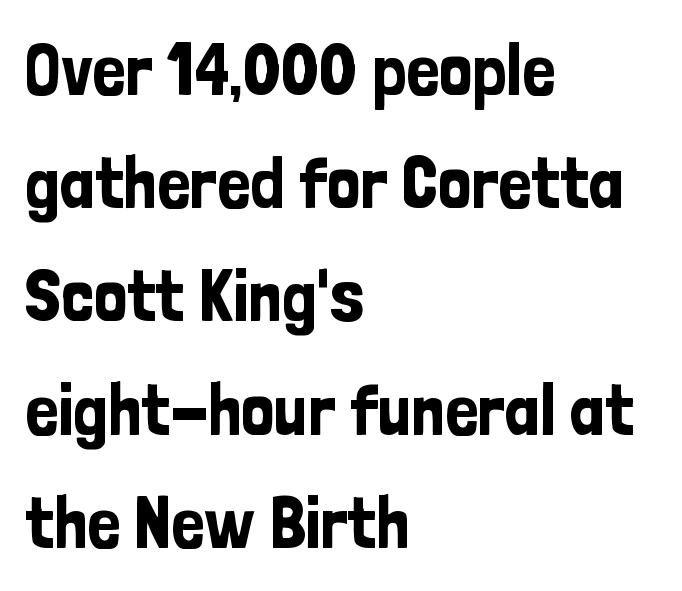
Q: Is the text italic (slanted)? A: No, it is upright.
Q: Is the typeface a serif or a sans-serif typeface? A: Sans-serif.
Q: Is the text underlined? A: No.
Q: How is the paragraph aligned? A: Left-aligned.
Q: Is the spacing between letters normal or unusually wide? A: Normal.
Q: Is the spacing between lines tight, normal or loose? A: Normal.
Q: Width (condensed, normal, or wide)? A: Condensed.
Q: Stroke contrast? A: Low.
Q: x-height? A: Medium.
Q: Monospaced? A: No.
